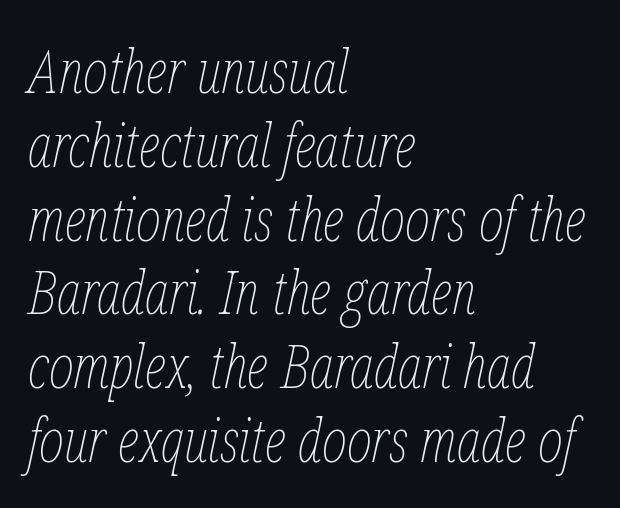
Looks like regular typesetting: each glyph gets only the width it needs. Only glyphs here, with clear space below each row. An italicized treatment has been applied to the whole sample. Alignment: flush left. Letter spacing: default. Weight: regular or lighter.
